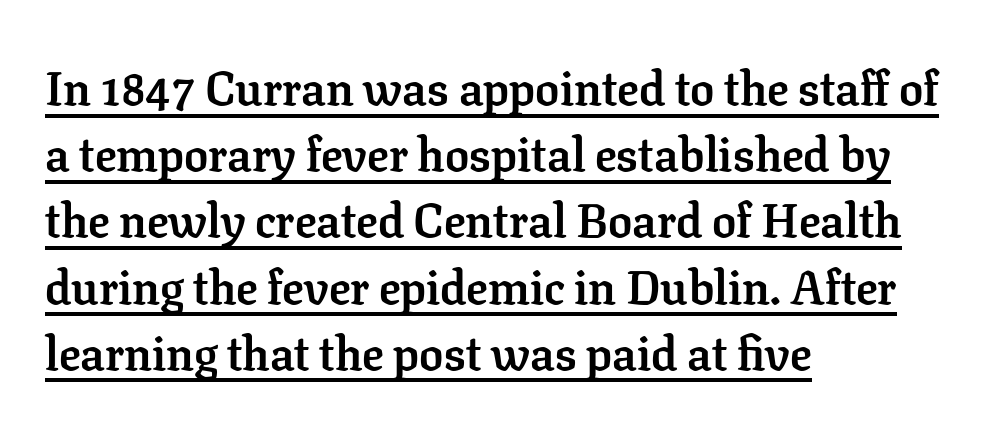
The image shows 48 px semibold serif type, upright; set left-aligned, normal line spacing (1.38x), normal letter spacing, underlined; low stroke contrast and a medium x-height.
